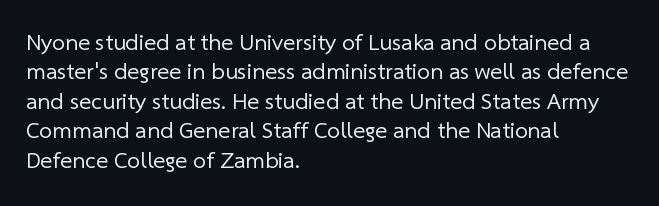
The image shows 23 px text type; set left-aligned, normal line spacing (1.28x), normal letter spacing, not underlined.
